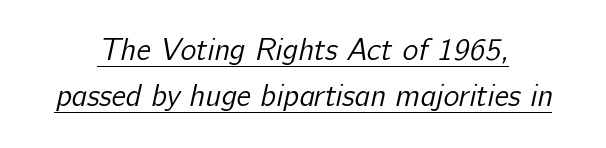
The image shows 30 px regular-weight sans-serif type; set centered, normal line spacing (1.52x), normal letter spacing, underlined; low stroke contrast and a medium x-height.
